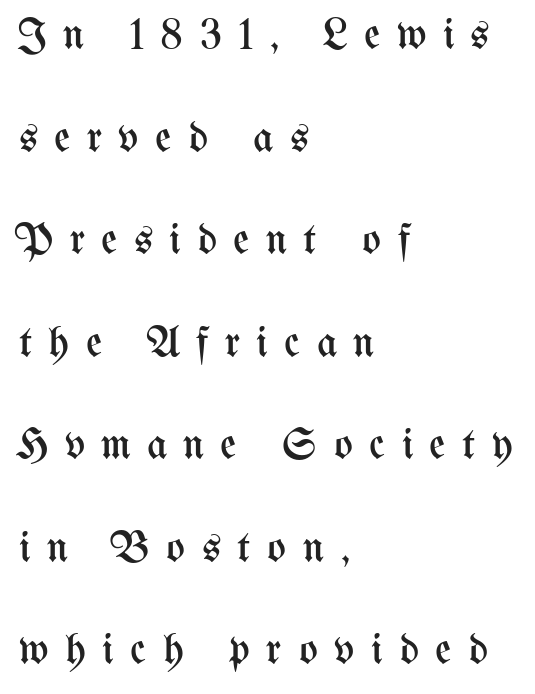
{"italic": "no", "bold": "no", "weight": "regular", "width": "condensed", "stroke_contrast": "medium", "x_height": "medium", "monospaced": "no", "underline": "no", "align": "left", "line_spacing": "loose", "line_spacing_ratio": 2.33, "letter_spacing": "wide", "letter_spacing_em": 0.37, "glyph_px": 44}
